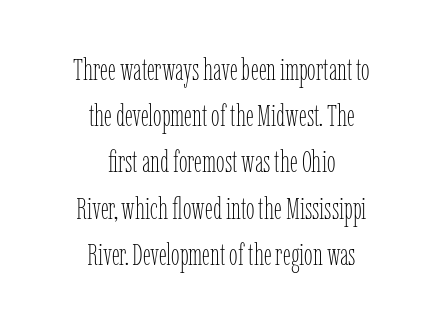
{"italic": "no", "bold": "no", "weight": "thin", "width": "condensed", "stroke_contrast": "low", "x_height": "medium", "monospaced": "no", "underline": "no", "align": "center", "line_spacing": "normal", "line_spacing_ratio": 1.49, "letter_spacing": "normal", "letter_spacing_em": 0.0, "glyph_px": 31}
